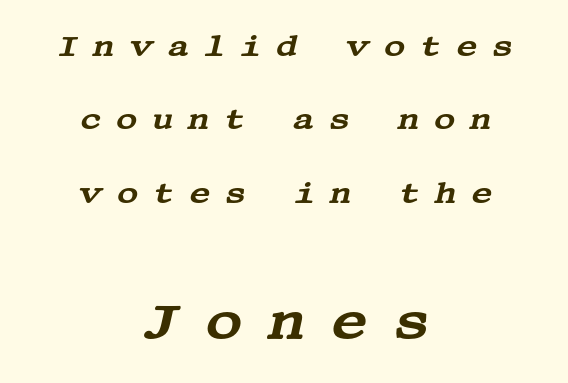
The image shows 52 px wide serif type, italic (leaning right); set centered, loose line spacing (2.45x), unusually wide letter spacing (+0.46 em), not underlined; the second (bottom) block is 1.73x larger; medium stroke contrast and a large x-height.
